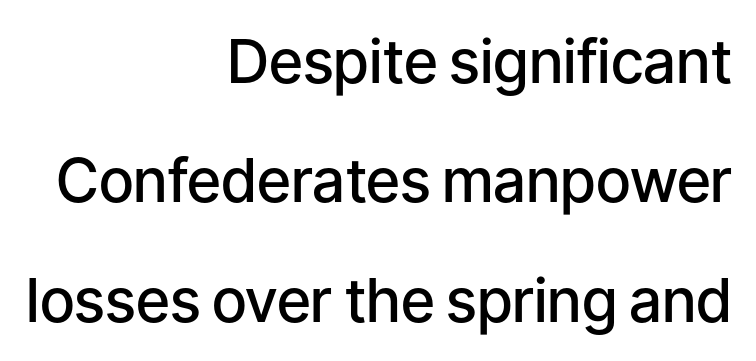
{"serif": "no", "italic": "no", "bold": "semi", "weight": "semibold", "width": "normal", "stroke_contrast": "low", "x_height": "medium", "monospaced": "no", "underline": "no", "align": "right", "line_spacing": "loose", "line_spacing_ratio": 1.99, "letter_spacing": "normal", "letter_spacing_em": 0.0, "glyph_px": 60}
